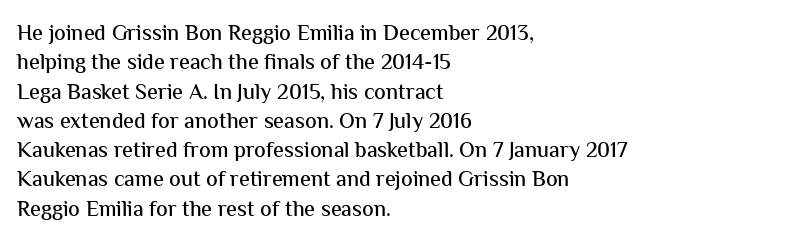
Q: Is the text italic (slanted)? A: No, it is upright.
Q: Is the text underlined? A: No.
Q: How is the paragraph aligned? A: Left-aligned.
Q: Is the spacing between letters normal or unusually wide? A: Normal.
Q: Is the spacing between lines tight, normal or loose? A: Normal.
